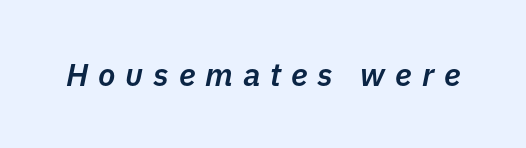
Q: Is the text bold? A: Semi-bold.
Q: Is the text italic (slanted)? A: Yes, it leans right by about 11 degrees.
Q: Is the text underlined? A: No.
Q: Is the spacing between letters normal or unusually wide? A: Unusually wide.
Q: Width (condensed, normal, or wide)? A: Normal.
Q: Stroke contrast? A: Low.
Q: x-height? A: Medium.
Q: Monospaced? A: No.
